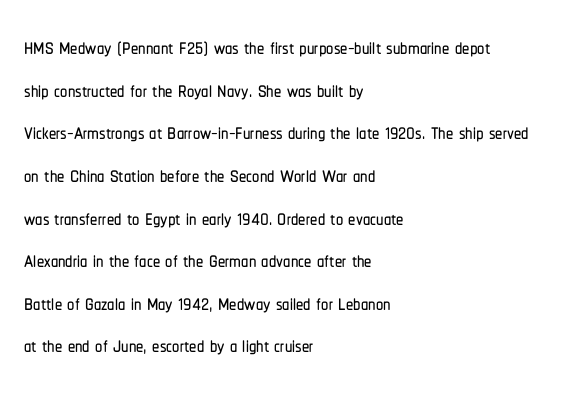
The image shows 29 px condensed sans-serif type, upright; set left-aligned, normal line spacing (1.47x), normal letter spacing, not underlined; low stroke contrast and a medium x-height.
